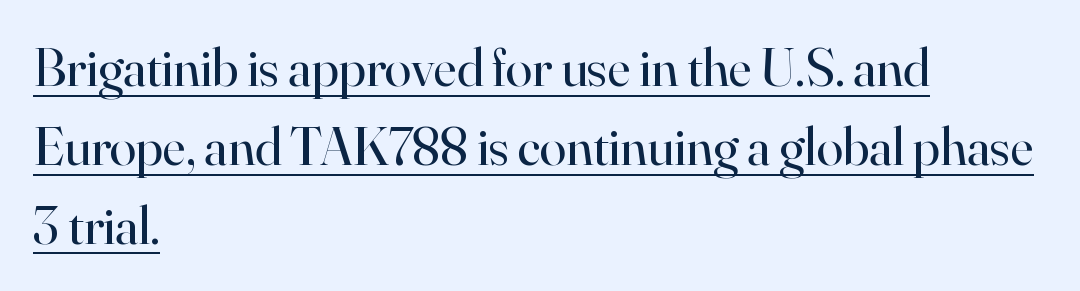
Q: Is the text bold? A: No.
Q: Is the text italic (slanted)? A: No, it is upright.
Q: Is the typeface a serif or a sans-serif typeface? A: Serif.
Q: Is the text underlined? A: Yes.
Q: How is the paragraph aligned? A: Left-aligned.
Q: Is the spacing between letters normal or unusually wide? A: Normal.
Q: Is the spacing between lines tight, normal or loose? A: Normal.
Q: Width (condensed, normal, or wide)? A: Normal.
Q: Stroke contrast? A: High.
Q: x-height? A: Small.
Q: Monospaced? A: No.
